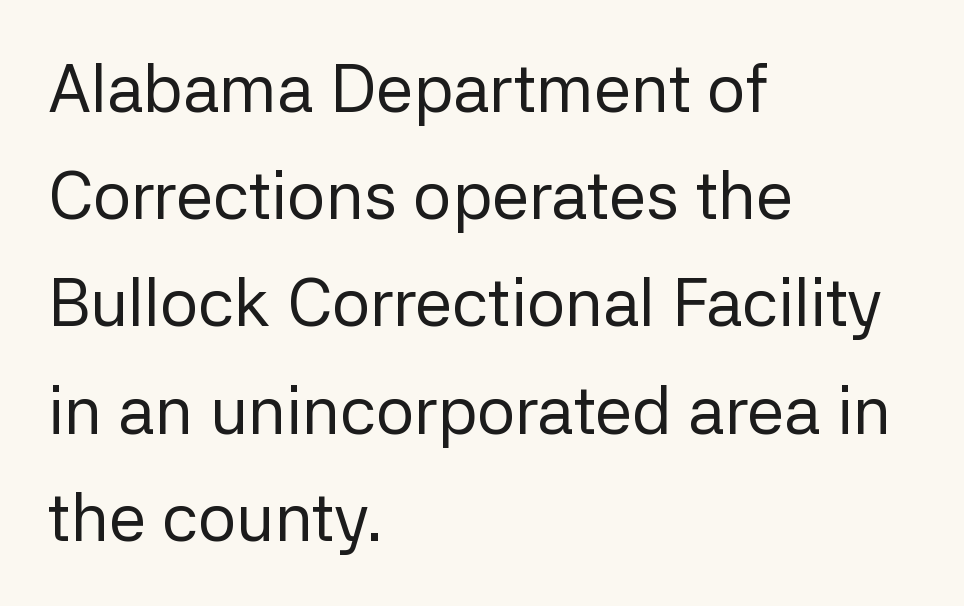
{"serif": "no", "italic": "no", "bold": "no", "weight": "regular", "width": "normal", "stroke_contrast": "low", "x_height": "medium", "monospaced": "no", "underline": "no", "align": "left", "line_spacing": "normal", "line_spacing_ratio": 1.6, "letter_spacing": "normal", "letter_spacing_em": 0.0, "glyph_px": 67}
